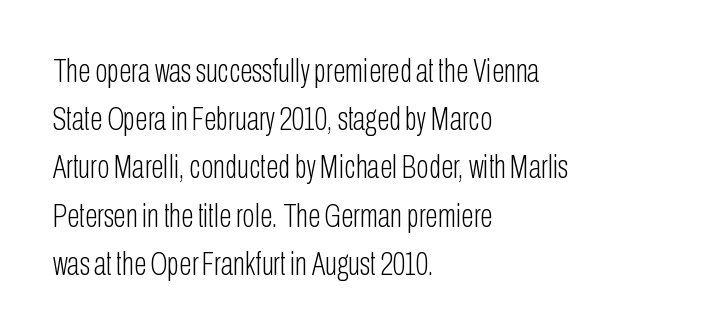
The image shows 33 px light, condensed sans-serif type, upright; set left-aligned, normal line spacing (1.46x), normal letter spacing, not underlined; low stroke contrast and a medium x-height.
